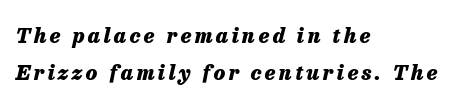
Look at the stroke-to-counter ratio: heavy, a bold. Has an underline been added? It has not. The passage is arranged the way most books set body copy — flush left. Is the type slanted? Yes — the strokes lean at a clear angle.
